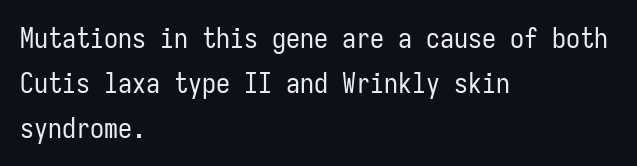
Q: Is the text bold? A: No.
Q: Is the text italic (slanted)? A: No, it is upright.
Q: Is the typeface a serif or a sans-serif typeface? A: Sans-serif.
Q: Is the text underlined? A: No.
Q: How is the paragraph aligned? A: Left-aligned.
Q: Is the spacing between letters normal or unusually wide? A: Normal.
Q: Is the spacing between lines tight, normal or loose? A: Normal.
Q: Width (condensed, normal, or wide)? A: Condensed.
Q: Stroke contrast? A: Low.
Q: x-height? A: Medium.
Q: Monospaced? A: Yes.
